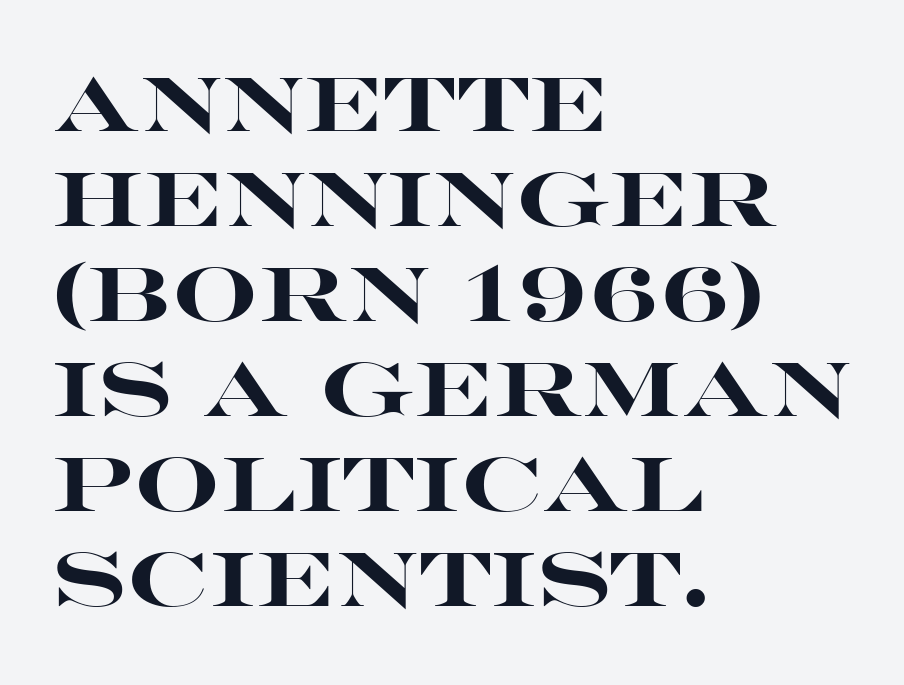
The image shows 76 px heavy, wide type, upright; set left-aligned, normal line spacing (1.25x), normal letter spacing, not underlined; high stroke contrast and a large x-height.
